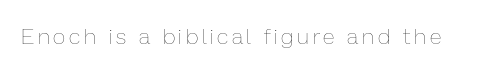
The image shows 22 px text type, upright; set not underlined.
